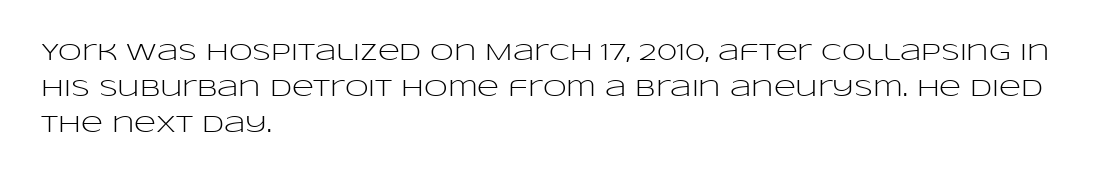
The image shows 24 px text type, upright; set left-aligned, normal line spacing (1.5x), normal letter spacing, not underlined.
